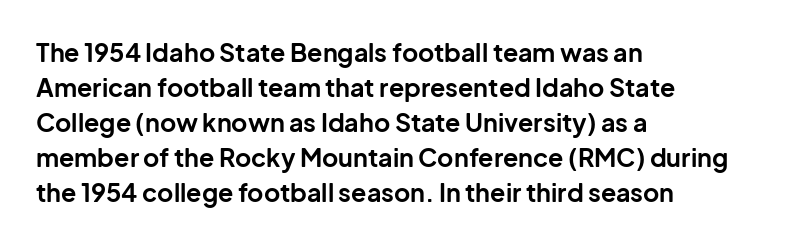
Nope, not italic — everything's standing straight. Regular leading. Teacher's note: observe the even left margin — that is flush-left alignment. The space beneath each line is pristine and unruled. Glyph-to-glyph distance matches everyday printed text.
